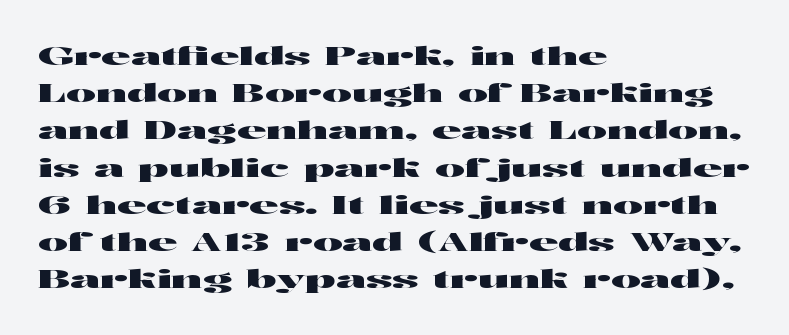
Q: Is the text italic (slanted)? A: No, it is upright.
Q: Is the text underlined? A: No.
Q: How is the paragraph aligned? A: Left-aligned.
Q: Is the spacing between letters normal or unusually wide? A: Normal.
Q: Is the spacing between lines tight, normal or loose? A: Normal.
